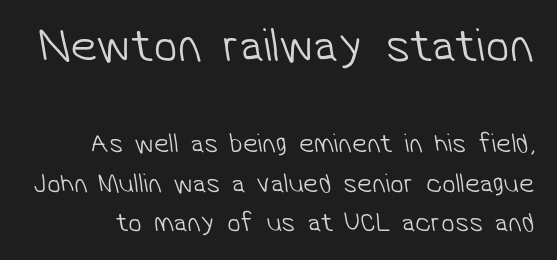
{"serif": "no", "bold": "no", "weight": "light", "width": "normal", "stroke_contrast": "low", "x_height": "medium", "monospaced": "no", "underline": "no", "line_spacing": "normal", "line_spacing_ratio": 1.46, "letter_spacing": "normal", "letter_spacing_em": 0.0, "larger_block": "first", "size_ratio": 1.78, "glyph_px": 48}
